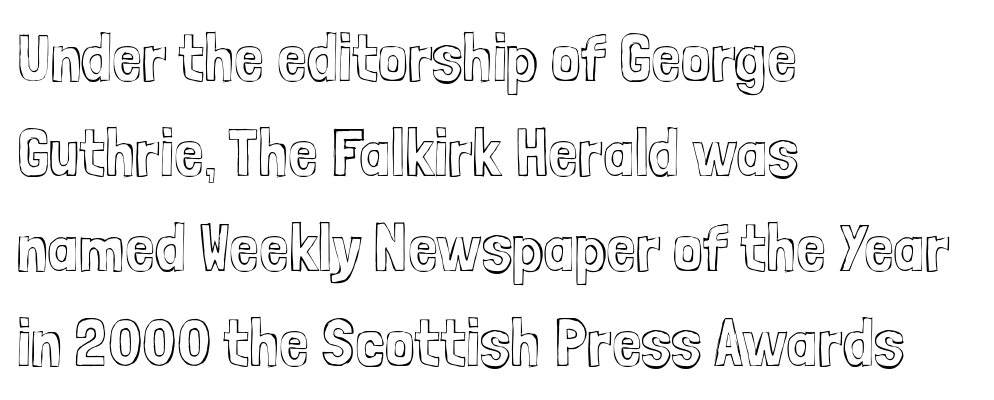
The image shows 67 px condensed type, upright; set left-aligned, normal line spacing (1.42x), normal letter spacing, not underlined; a medium x-height.
